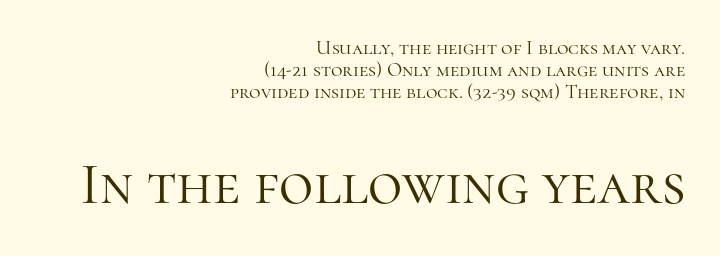
{"serif": "yes", "italic": "no", "bold": "no", "weight": "light", "width": "normal", "stroke_contrast": "high", "x_height": "medium", "monospaced": "no", "underline": "no", "align": "right", "line_spacing": "tight", "line_spacing_ratio": 1.1, "letter_spacing": "normal", "letter_spacing_em": 0.0, "larger_block": "second", "size_ratio": 2.95, "glyph_px": 59}
